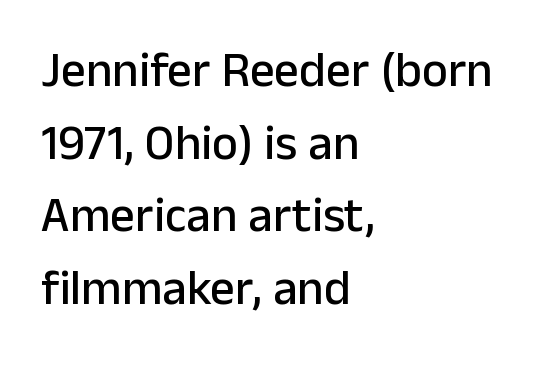
The type sits square on the baseline with zero lean. This rendering features lettering with no underline. The type is set solid horizontally, with unmodified tracking. Each letter keeps its own natural width here, so spacing adapts to shape.
